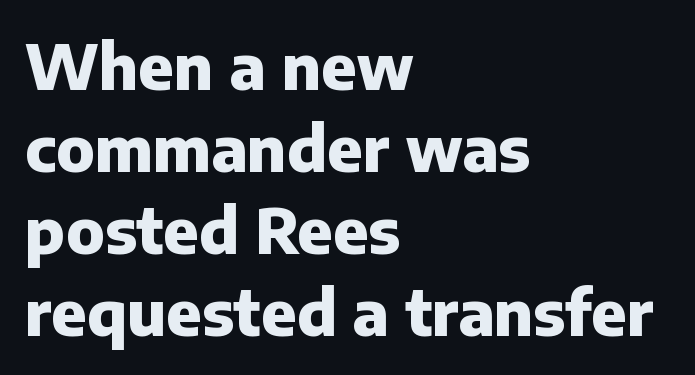
{"serif": "no", "italic": "no", "bold": "yes", "weight": "heavy", "width": "normal", "stroke_contrast": "low", "x_height": "medium", "monospaced": "no", "underline": "no", "align": "left", "line_spacing": "normal", "line_spacing_ratio": 1.3, "letter_spacing": "normal", "letter_spacing_em": 0.0, "glyph_px": 63}
